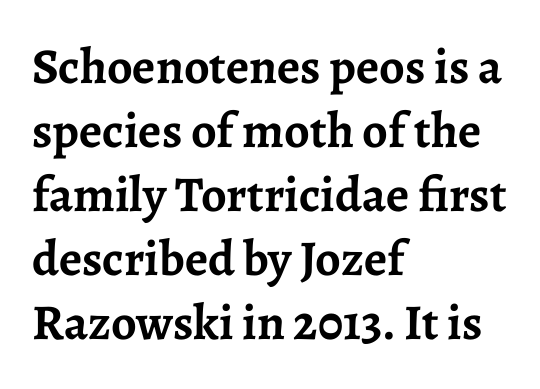
You could not count columns in this text — the font is proportionally spaced. The passage is arranged the way most books set body copy — flush left. The glyphs in this specimen are seriffed. Here the glyphs are tracked normally, forming tight word shapes. Unmarked baselines from the first word to the last.
